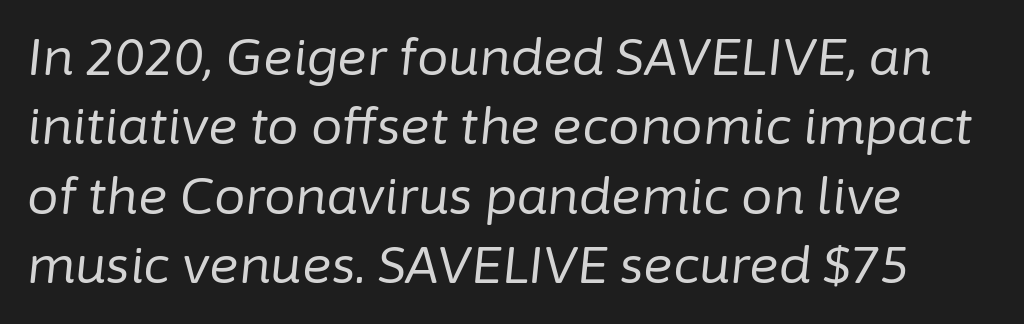
{"italic": "yes", "lean": "right", "slant_degrees": 6, "bold": "no", "weight": "regular", "width": "normal", "stroke_contrast": "low", "x_height": "medium", "monospaced": "no", "underline": "no", "line_spacing": "normal", "line_spacing_ratio": 1.39, "letter_spacing": "normal", "letter_spacing_em": 0.0, "glyph_px": 50}
